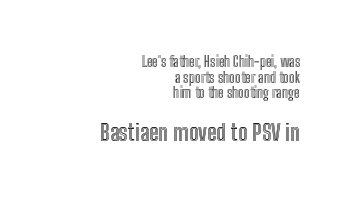
The image shows 23 px text type, upright; set right-aligned, tight line spacing (1.11x), normal letter spacing, not underlined; the second (bottom) block is 1.64x larger.
